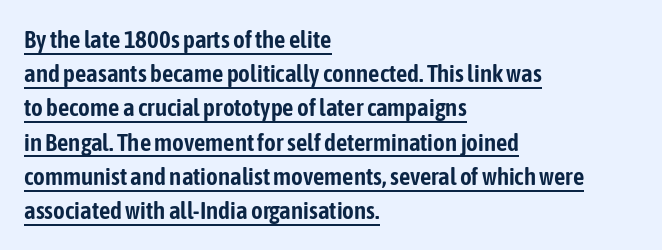
Tall strokes in this sample are plumb rather than angled. Horizontal bands of white between lines are of average thickness. Every word sits above its own underline. Where is the straight margin? On the left. Tracking here is standard; glyphs follow each other at the usual distance.
